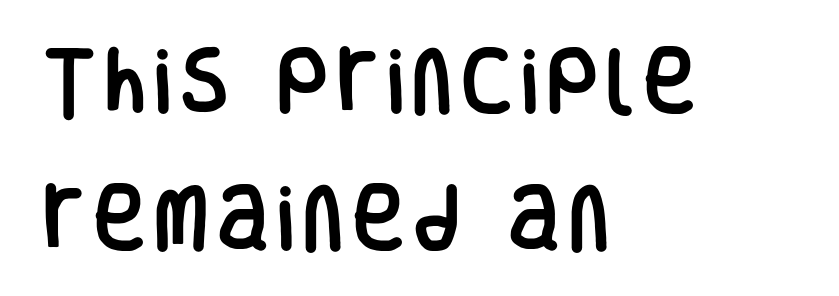
The image shows 71 px condensed sans-serif type, upright; set left-aligned, loose line spacing (1.93x), not underlined; low stroke contrast and a large x-height.
